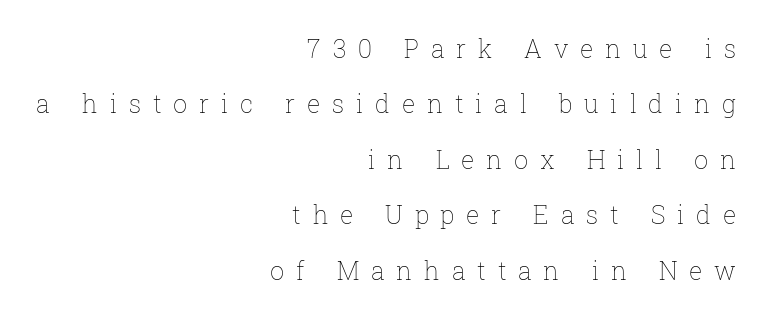
The image shows 25 px text type, upright; set right-aligned, loose line spacing (2.22x), unusually wide letter spacing (+0.47 em), not underlined.
